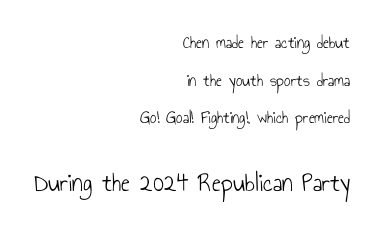
Q: Is the text bold? A: No.
Q: Is the text italic (slanted)? A: No, it is upright.
Q: Is the text underlined? A: No.
Q: How is the paragraph aligned? A: Right-aligned.
Q: Is the spacing between letters normal or unusually wide? A: Normal.
Q: Is the spacing between lines tight, normal or loose? A: Loose.
Q: Which block of text is set in a larger size, the first (top) or the second (bottom)? A: The second (bottom) one.
